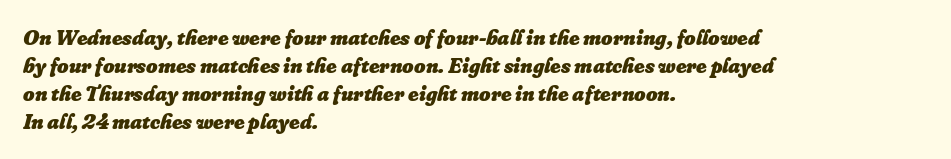
Q: Is the text bold? A: Yes.
Q: Is the text italic (slanted)? A: Yes, it leans right by about 16 degrees.
Q: Is the text underlined? A: No.
Q: How is the paragraph aligned? A: Left-aligned.
Q: Is the spacing between letters normal or unusually wide? A: Normal.
Q: Is the spacing between lines tight, normal or loose? A: Normal.
